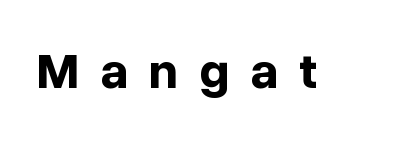
{"serif": "no", "italic": "no", "bold": "yes", "weight": "bold", "width": "normal", "stroke_contrast": "low", "x_height": "medium", "monospaced": "no", "underline": "no", "letter_spacing": "wide", "letter_spacing_em": 0.41, "glyph_px": 51}
